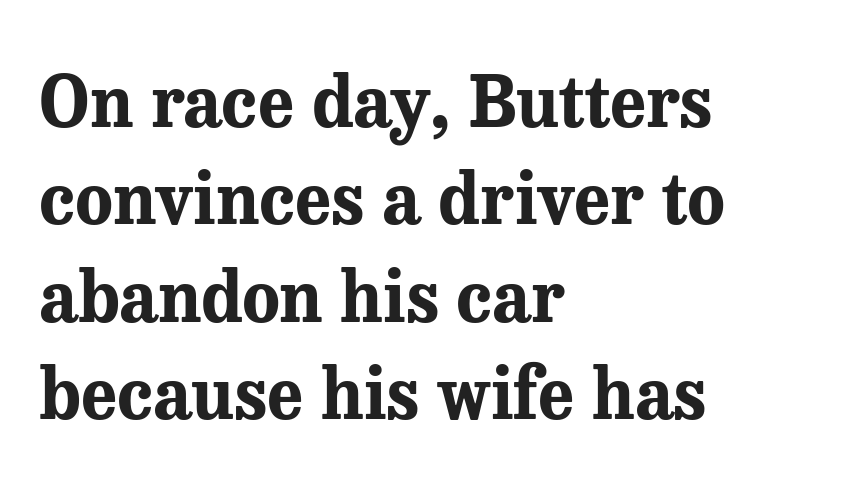
The image shows 70 px bold serif type, upright; set left-aligned, normal line spacing (1.39x), normal letter spacing, not underlined; medium stroke contrast and a medium x-height.
